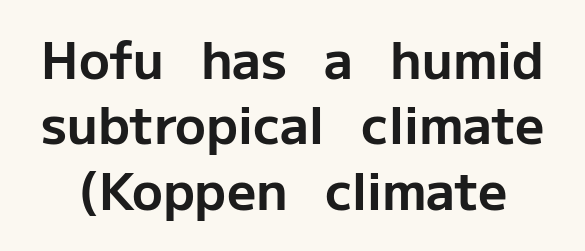
The image shows 51 px bold sans-serif type, upright; set normal line spacing (1.28x), normal letter spacing, not underlined; low stroke contrast and a medium x-height.
